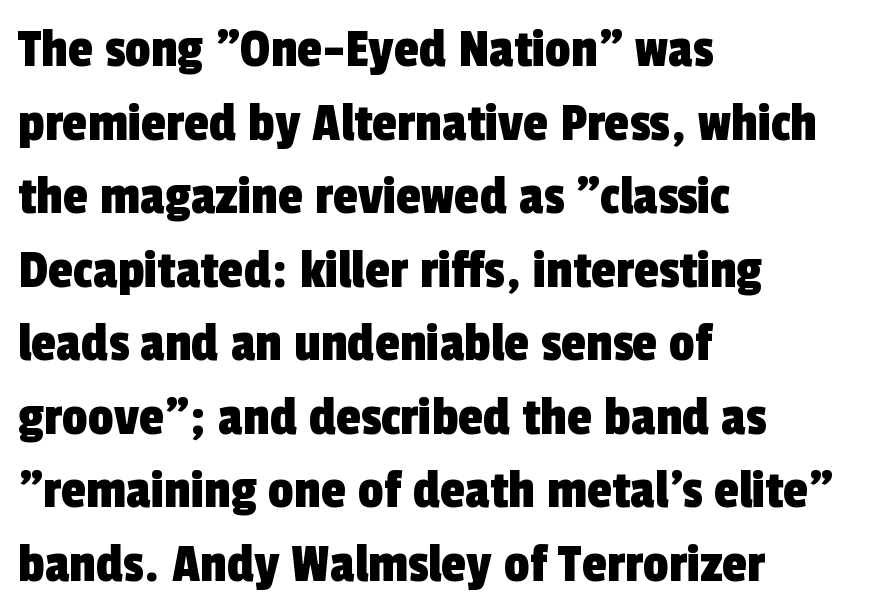
Stroke terminals: plain, sans-serif. How are the letters spaced? Ordinarily, with no added tracking. Reading down the column, the eye jumps a familiar distance to each next line. Spacing verdict: proportional, widths tailored to each character.
